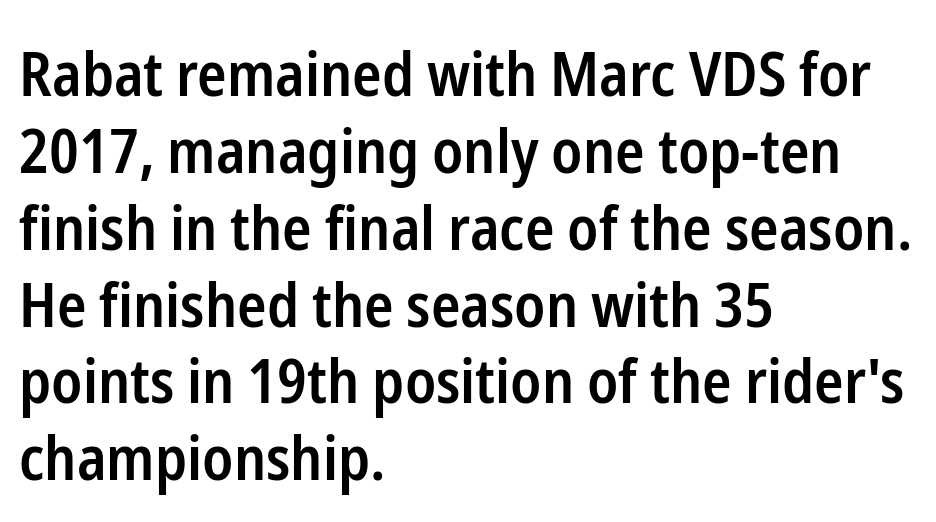
Q: Is the text bold? A: Semi-bold.
Q: Is the text italic (slanted)? A: No, it is upright.
Q: Is the typeface a serif or a sans-serif typeface? A: Sans-serif.
Q: Is the text underlined? A: No.
Q: How is the paragraph aligned? A: Left-aligned.
Q: Is the spacing between letters normal or unusually wide? A: Normal.
Q: Is the spacing between lines tight, normal or loose? A: Normal.
Q: Width (condensed, normal, or wide)? A: Condensed.
Q: Stroke contrast? A: Low.
Q: x-height? A: Medium.
Q: Monospaced? A: No.
